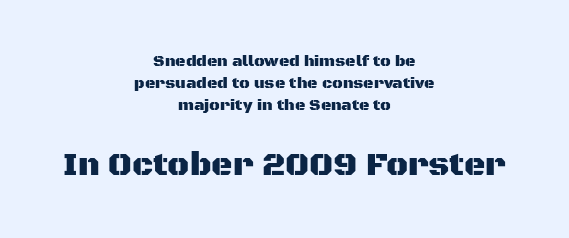
The image shows 33 px sans-serif type, upright; set centered, normal line spacing (1.38x), normal letter spacing, not underlined; the second (bottom) block is 2.06x larger; medium stroke contrast and a large x-height.
